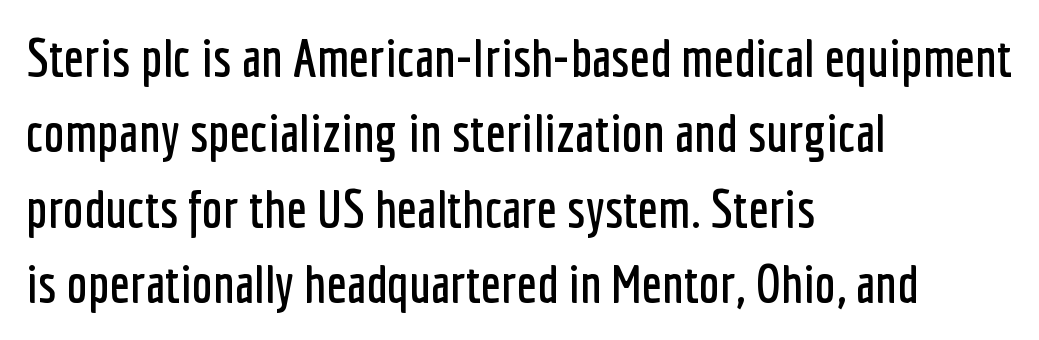
{"serif": "no", "italic": "no", "width": "condensed", "stroke_contrast": "low", "x_height": "medium", "monospaced": "no", "underline": "no", "align": "left", "line_spacing": "normal", "line_spacing_ratio": 1.42, "letter_spacing": "normal", "letter_spacing_em": 0.0, "glyph_px": 53}
